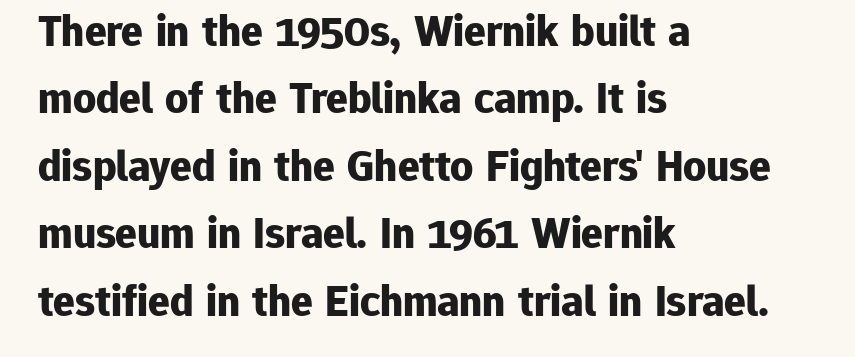
Honestly, the letter spacing is just normal — you wouldn't notice it. This is sans-serif lettering, the kind often seen on screens and signage. Anything drawn beneath the words? Only blank space. Varying glyph widths throughout — classic text-font behaviour. The letters stand straight up with perfectly vertical stems. Alignment: flush left.
